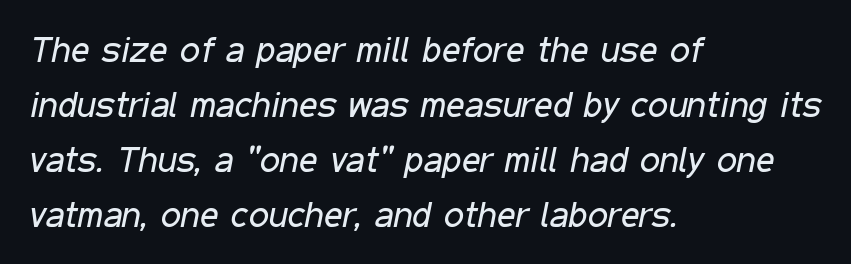
The image shows 36 px regular-weight, condensed type, italic (leaning right); set left-aligned, normal line spacing (1.53x), normal letter spacing, not underlined; low stroke contrast and a medium x-height.
